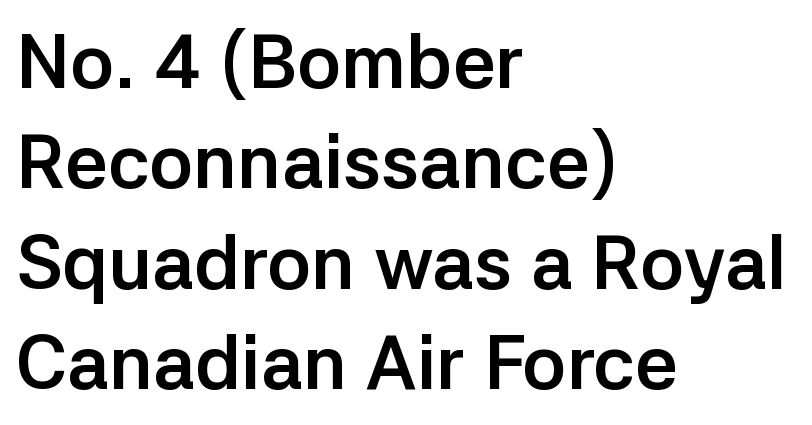
This rendering employs a face without finishing strokes, i.e., a sans-serif. Set as a true bold cut, around the 700 mark. Think of a printed novel: that variable character pitch is what you see here. Casual observation: everything's shoved over to the left.
